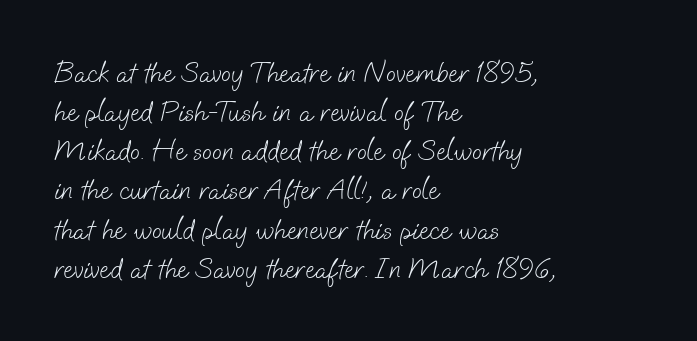
The image shows 29 px light sans-serif type; set left-aligned, normal line spacing (1.35x), normal letter spacing, not underlined; low stroke contrast and a small x-height.
